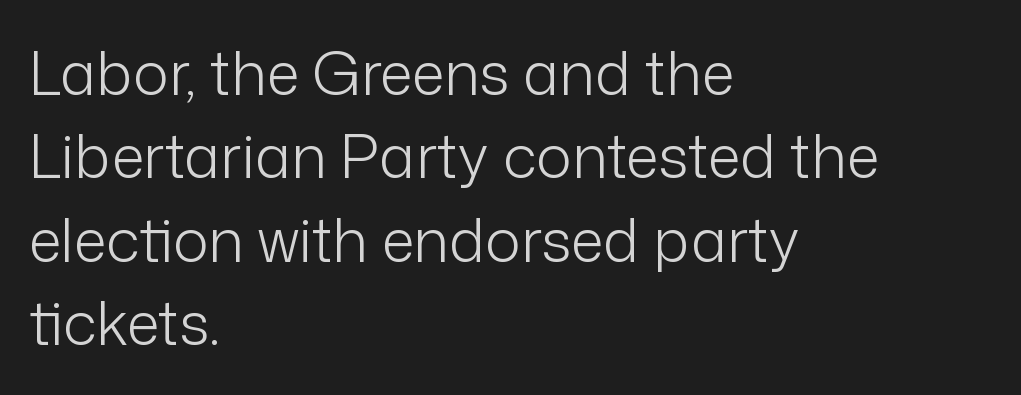
The strip under each line holds only bare page. Unbolded letterforms with no extra heft. The type is set solid horizontally, with unmodified tracking. This rendering uses left alignment, leaving the right contour irregular. The designer left line spacing at the default.
